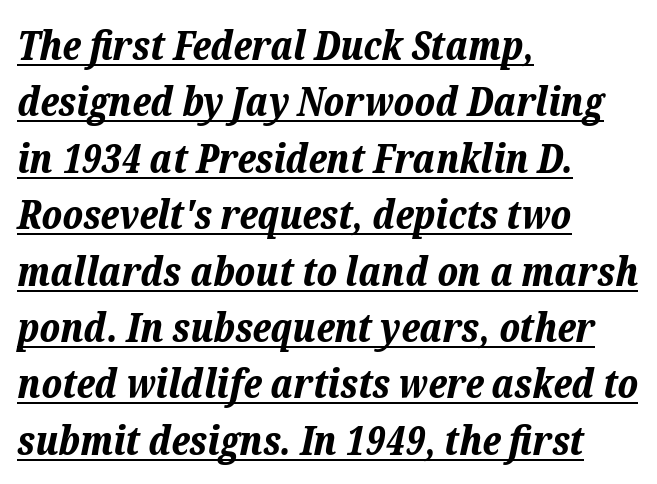
Q: Is the text bold? A: Yes.
Q: Is the text italic (slanted)? A: Yes, it leans right by about 12 degrees.
Q: Is the text underlined? A: Yes.
Q: How is the paragraph aligned? A: Left-aligned.
Q: Is the spacing between letters normal or unusually wide? A: Normal.
Q: Is the spacing between lines tight, normal or loose? A: Normal.
Q: Width (condensed, normal, or wide)? A: Normal.
Q: Stroke contrast? A: Low.
Q: x-height? A: Medium.
Q: Monospaced? A: No.
